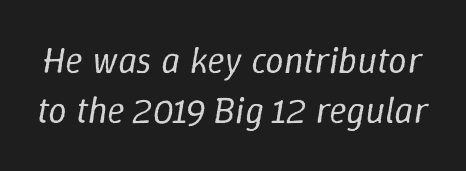
The image shows 37 px regular-weight type, italic (leaning right); set normal line spacing (1.36x), normal letter spacing, not underlined; low stroke contrast and a medium x-height.
